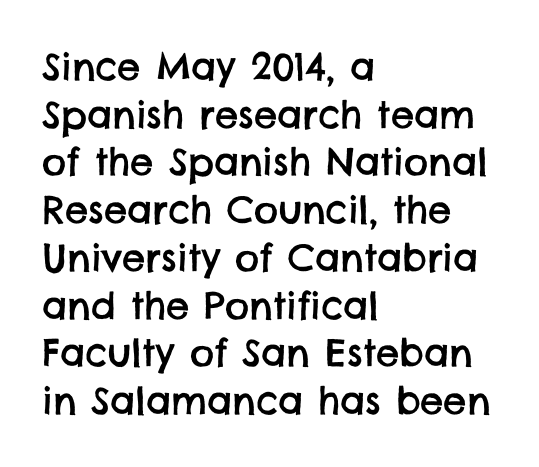
{"serif": "no", "width": "normal", "stroke_contrast": "low", "x_height": "large", "monospaced": "no", "underline": "no", "align": "left", "line_spacing": "normal", "line_spacing_ratio": 1.29, "letter_spacing": "normal", "letter_spacing_em": 0.0, "glyph_px": 37}
